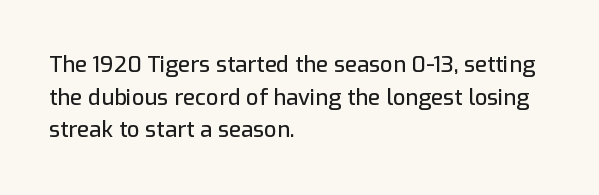
The string is rendered with underlining switched off. Successive baselines arrive at the customary interval. The paragraph shown leans on its left margin. Do the letters lean? They stand straight. The passage shown has conventional tracking throughout.
